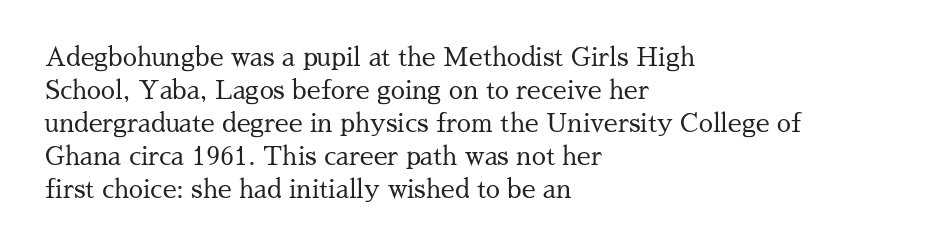
Q: Is the text bold? A: No.
Q: Is the text italic (slanted)? A: No, it is upright.
Q: Is the text underlined? A: No.
Q: How is the paragraph aligned? A: Left-aligned.
Q: Is the spacing between letters normal or unusually wide? A: Normal.
Q: Is the spacing between lines tight, normal or loose? A: Normal.
